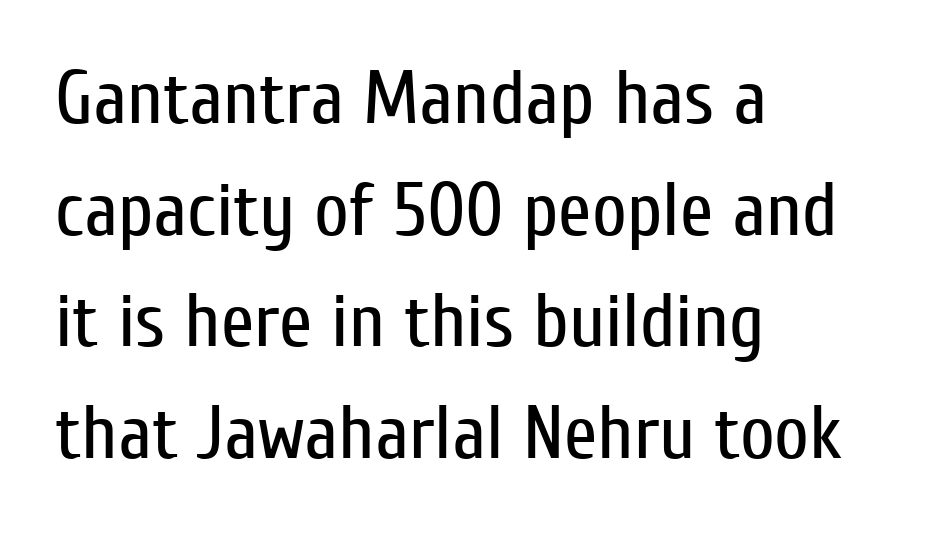
Rendered with straight, roman letterforms. Regarding leading, the lines here are spaced in the standard way. The foot of each line stays bare and open. Nope, no serifs anywhere on these letters. Proportional: the letters do not fall into vertical columns. The face used here is rendered with its standard letterfit.
